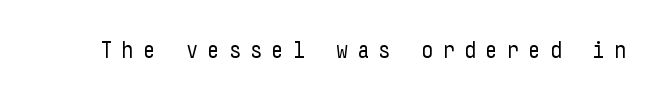
{"italic": "no", "bold": "no", "underline": "no", "letter_spacing": "wide", "letter_spacing_em": 0.38, "glyph_px": 24}
